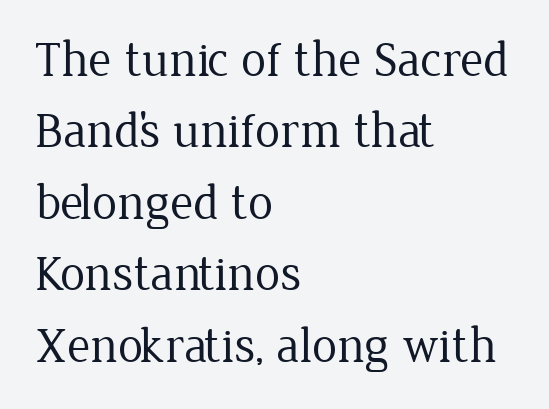
Each row of text sits above clean, open space. There is no visible air inserted between adjacent glyphs. One-word summary of the alignment: left. This is serif lettering, the kind often seen in printed books.
